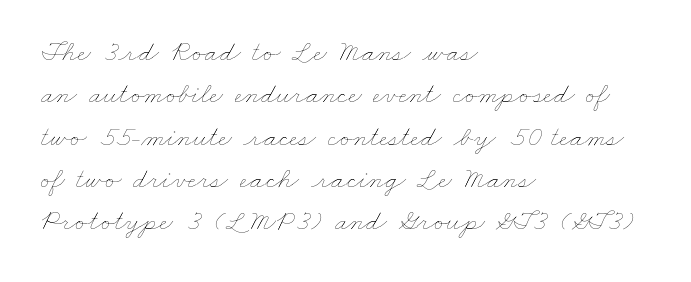
Caption: face not bold, strokes unweighted. Horizontally, the lines are justified to the leading edge only. There is no visible air inserted between adjacent glyphs. Regular leading. The face used here is proportionally spaced, like ordinary book or web type.
